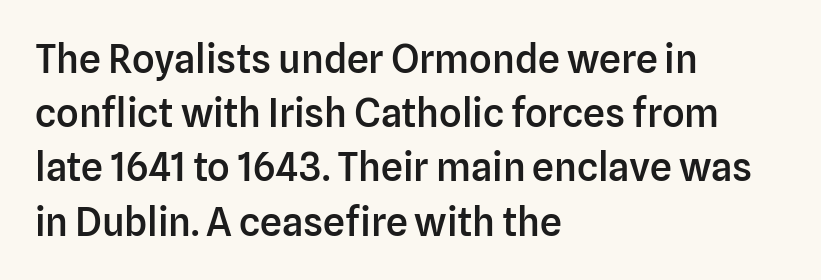
{"serif": "no", "italic": "no", "bold": "semi", "weight": "semibold", "width": "normal", "stroke_contrast": "low", "x_height": "medium", "monospaced": "no", "underline": "no", "align": "left", "line_spacing": "normal", "line_spacing_ratio": 1.39, "letter_spacing": "normal", "letter_spacing_em": 0.0, "glyph_px": 39}
